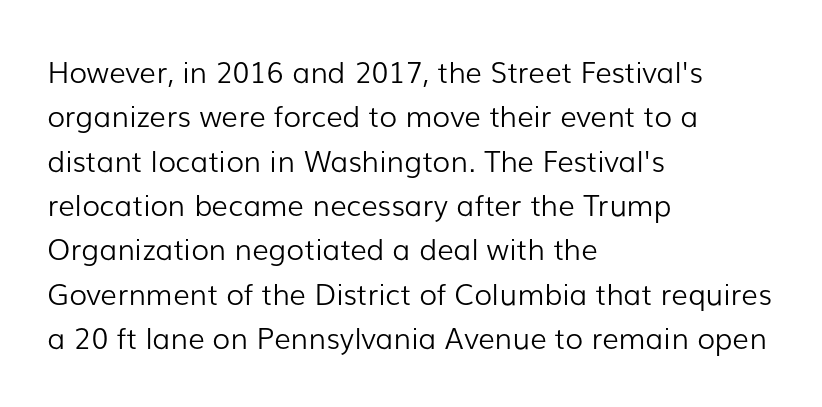
{"serif": "no", "italic": "no", "bold": "no", "weight": "light", "width": "normal", "stroke_contrast": "low", "x_height": "medium", "monospaced": "no", "underline": "no", "align": "left", "line_spacing": "normal", "line_spacing_ratio": 1.53, "letter_spacing": "normal", "letter_spacing_em": 0.0, "glyph_px": 29}
